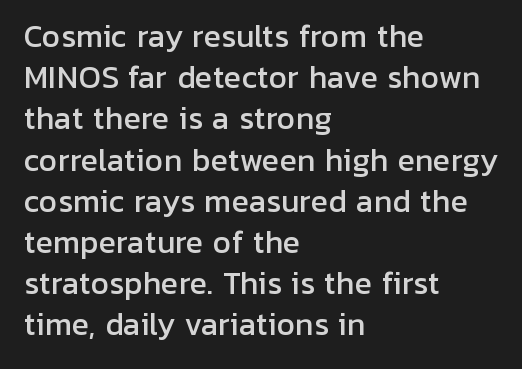
Q: Is the text italic (slanted)? A: No, it is upright.
Q: Is the typeface a serif or a sans-serif typeface? A: Sans-serif.
Q: Is the text underlined? A: No.
Q: How is the paragraph aligned? A: Left-aligned.
Q: Is the spacing between letters normal or unusually wide? A: Normal.
Q: Is the spacing between lines tight, normal or loose? A: Normal.
Q: Width (condensed, normal, or wide)? A: Normal.
Q: Stroke contrast? A: Low.
Q: x-height? A: Medium.
Q: Monospaced? A: No.
